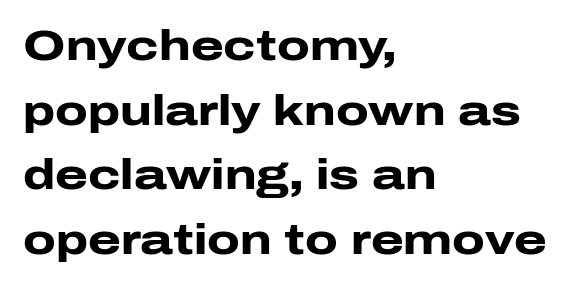
Q: Is the text bold? A: Yes.
Q: Is the text italic (slanted)? A: No, it is upright.
Q: Is the typeface a serif or a sans-serif typeface? A: Sans-serif.
Q: Is the text underlined? A: No.
Q: How is the paragraph aligned? A: Left-aligned.
Q: Is the spacing between letters normal or unusually wide? A: Normal.
Q: Is the spacing between lines tight, normal or loose? A: Normal.
Q: Width (condensed, normal, or wide)? A: Wide.
Q: Stroke contrast? A: Low.
Q: x-height? A: Medium.
Q: Monospaced? A: No.
